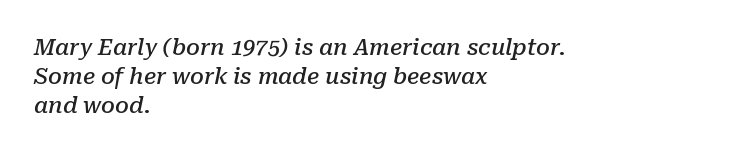
{"italic": "yes", "lean": "right", "slant_degrees": 10, "bold": "semi", "underline": "no", "align": "left", "line_spacing": "normal", "line_spacing_ratio": 1.31, "letter_spacing": "normal", "letter_spacing_em": 0.0, "glyph_px": 22}
